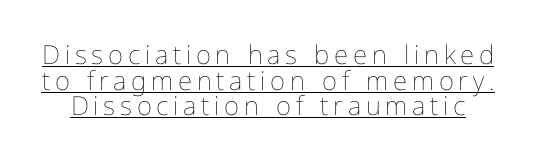
The image shows 26 px text type, upright; set tight line spacing (0.99x), underlined.
